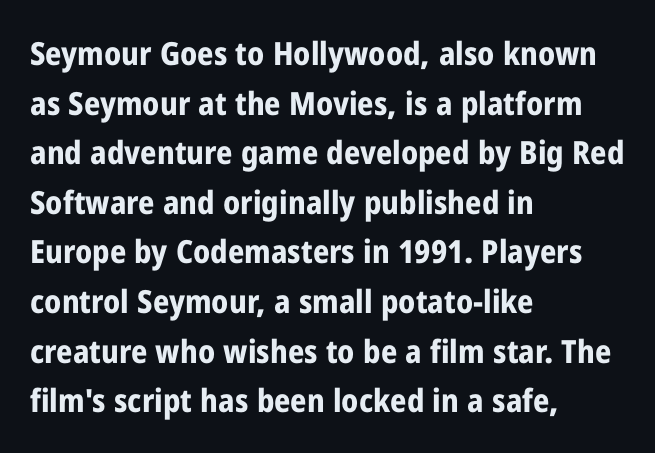
Q: Is the text bold? A: Yes.
Q: Is the text italic (slanted)? A: No, it is upright.
Q: Is the typeface a serif or a sans-serif typeface? A: Sans-serif.
Q: Is the text underlined? A: No.
Q: How is the paragraph aligned? A: Left-aligned.
Q: Is the spacing between letters normal or unusually wide? A: Normal.
Q: Is the spacing between lines tight, normal or loose? A: Normal.
Q: Width (condensed, normal, or wide)? A: Condensed.
Q: Stroke contrast? A: Low.
Q: x-height? A: Medium.
Q: Monospaced? A: No.
